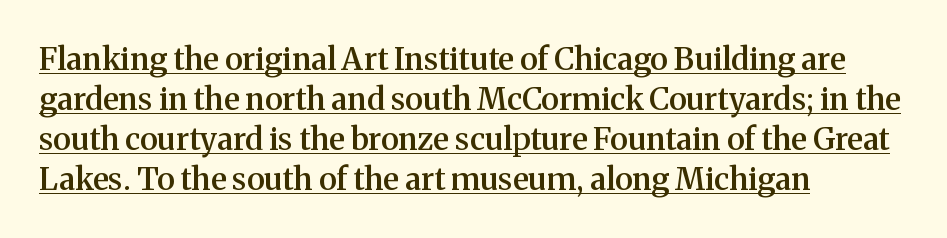
{"serif": "yes", "italic": "no", "bold": "semi", "weight": "semibold", "width": "normal", "stroke_contrast": "medium", "x_height": "medium", "monospaced": "no", "underline": "yes", "align": "left", "line_spacing": "normal", "line_spacing_ratio": 1.29, "letter_spacing": "normal", "letter_spacing_em": 0.0, "glyph_px": 31}
